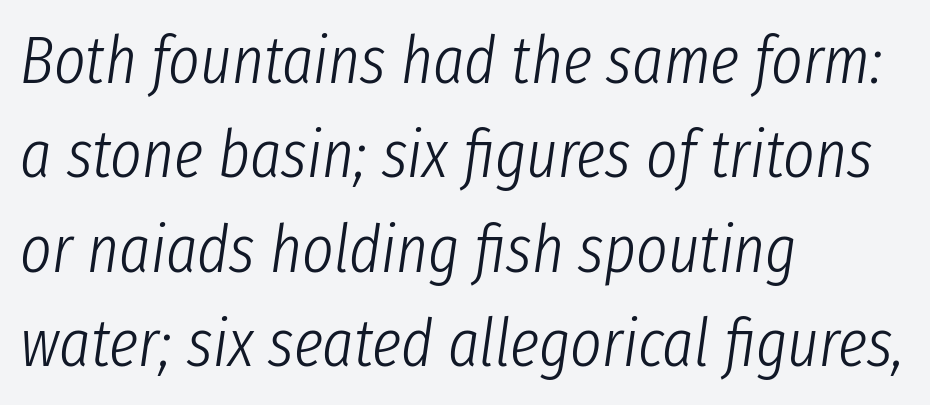
{"italic": "yes", "lean": "right", "slant_degrees": 8, "bold": "no", "weight": "light", "width": "condensed", "stroke_contrast": "low", "x_height": "medium", "monospaced": "no", "underline": "no", "align": "left", "line_spacing": "normal", "line_spacing_ratio": 1.41, "letter_spacing": "normal", "letter_spacing_em": 0.0, "glyph_px": 67}
